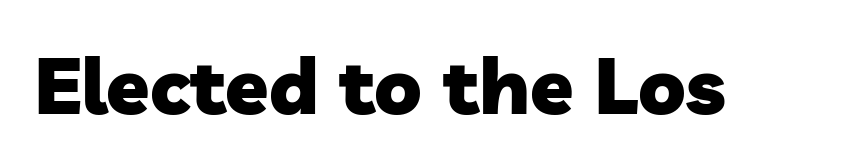
The image shows 79 px heavy sans-serif type; set normal letter spacing, not underlined; low stroke contrast and a medium x-height.
